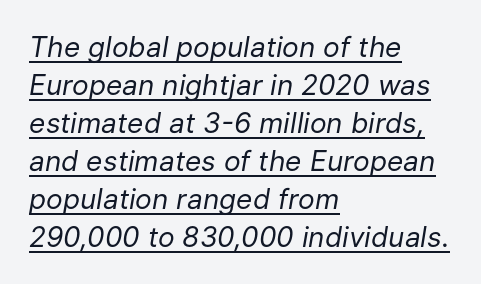
{"italic": "yes", "lean": "right", "slant_degrees": 9, "bold": "no", "weight": "regular", "width": "normal", "stroke_contrast": "low", "x_height": "medium", "monospaced": "no", "underline": "yes", "align": "left", "line_spacing": "normal", "line_spacing_ratio": 1.36, "letter_spacing": "normal", "letter_spacing_em": 0.0, "glyph_px": 28}
